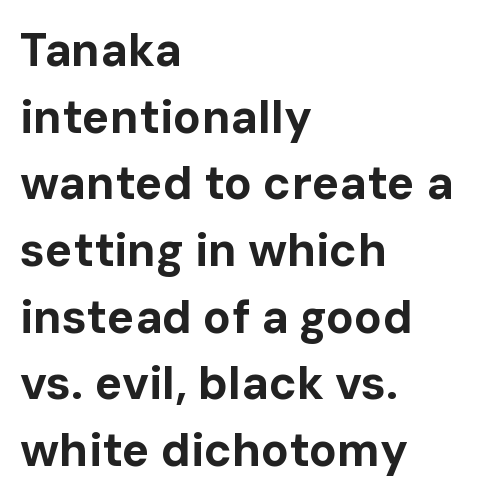
{"serif": "no", "italic": "no", "bold": "yes", "weight": "bold", "width": "normal", "stroke_contrast": "low", "x_height": "medium", "monospaced": "no", "underline": "no", "align": "left", "line_spacing": "normal", "line_spacing_ratio": 1.45, "letter_spacing": "normal", "letter_spacing_em": 0.0, "glyph_px": 46}
